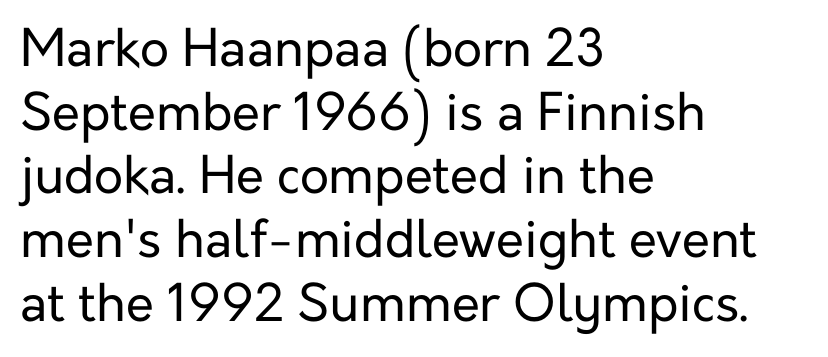
The image shows 51 px regular-weight sans-serif type, upright; set left-aligned, normal line spacing (1.25x), normal letter spacing, not underlined; low stroke contrast and a medium x-height.
